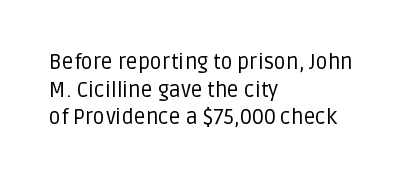
Q: Is the text bold? A: No.
Q: Is the text italic (slanted)? A: No, it is upright.
Q: Is the text underlined? A: No.
Q: How is the paragraph aligned? A: Left-aligned.
Q: Is the spacing between letters normal or unusually wide? A: Normal.
Q: Is the spacing between lines tight, normal or loose? A: Normal.
